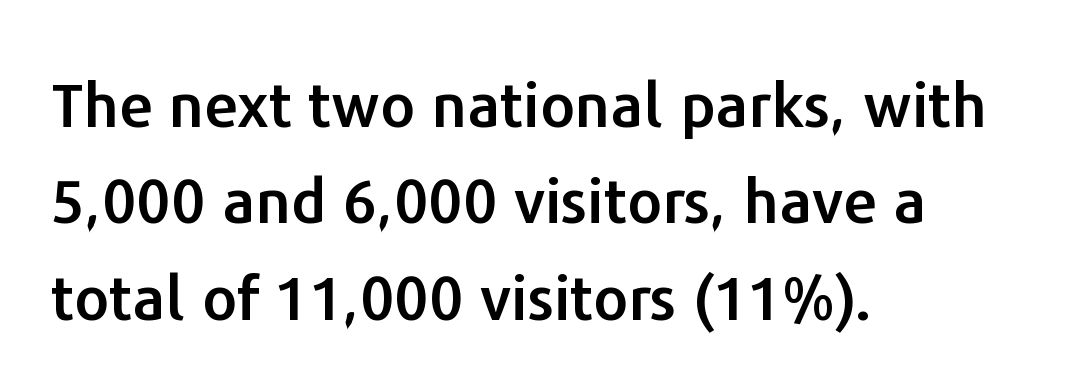
The image shows 61 px sans-serif type, upright; set left-aligned, normal line spacing (1.58x), normal letter spacing, not underlined; low stroke contrast and a medium x-height.
